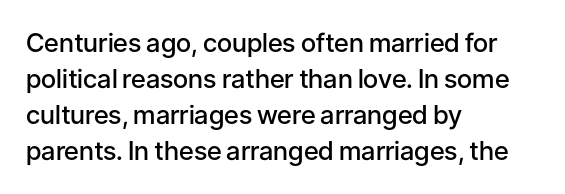
Q: Is the text bold? A: Semi-bold.
Q: Is the text italic (slanted)? A: No, it is upright.
Q: Is the text underlined? A: No.
Q: How is the paragraph aligned? A: Left-aligned.
Q: Is the spacing between letters normal or unusually wide? A: Normal.
Q: Is the spacing between lines tight, normal or loose? A: Normal.
